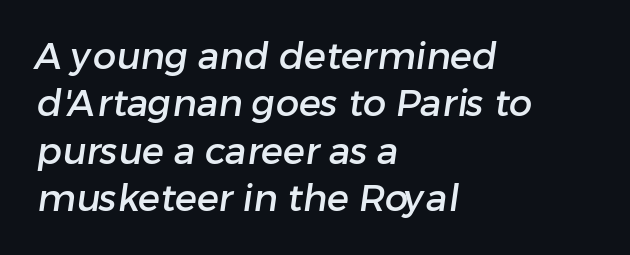
The image shows 37 px sans-serif type; set left-aligned, normal line spacing (1.28x), normal letter spacing, not underlined; low stroke contrast and a medium x-height.
